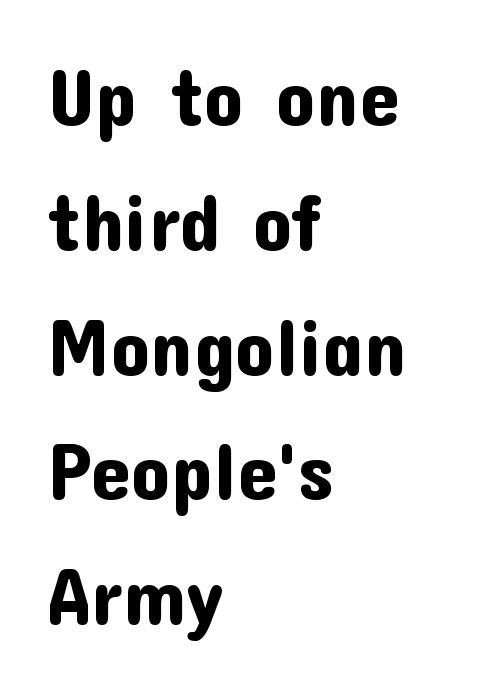
Q: Is the text italic (slanted)? A: No, it is upright.
Q: Is the typeface a serif or a sans-serif typeface? A: Sans-serif.
Q: Is the text underlined? A: No.
Q: How is the paragraph aligned? A: Left-aligned.
Q: Is the spacing between letters normal or unusually wide? A: Normal.
Q: Is the spacing between lines tight, normal or loose? A: Normal.
Q: Width (condensed, normal, or wide)? A: Normal.
Q: Stroke contrast? A: Low.
Q: x-height? A: Medium.
Q: Monospaced? A: No.
